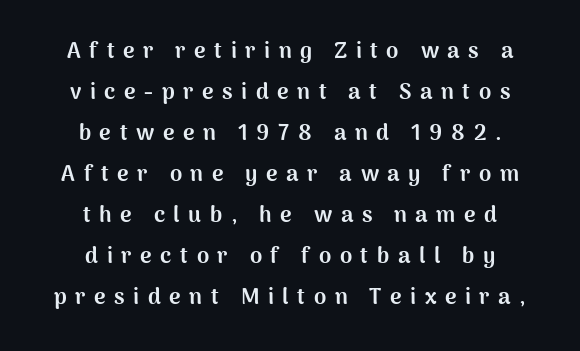
Bold? Absolutely — the strokes are thick and heavy. The zone under the glyphs is completely vacant. Tracking value appears strongly positive — letters spread wide. Does the lettering tilt? It doesn't — this is upright. Line starts and ends both wander, symmetrically.
